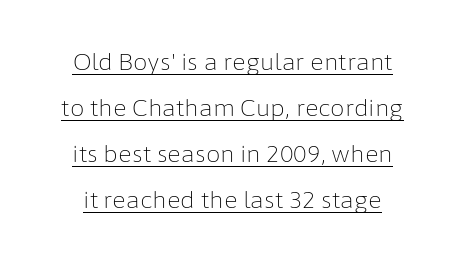
The image shows 23 px text type, upright; set loose line spacing (2.0x), normal letter spacing, underlined.
